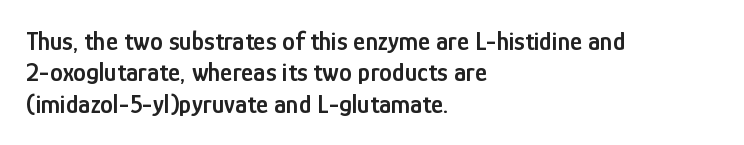
Q: Is the text bold? A: Semi-bold.
Q: Is the text italic (slanted)? A: No, it is upright.
Q: Is the text underlined? A: No.
Q: How is the paragraph aligned? A: Left-aligned.
Q: Is the spacing between letters normal or unusually wide? A: Normal.
